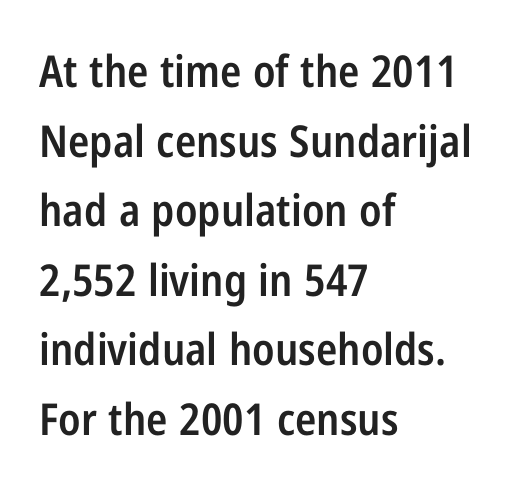
The image shows 44 px semibold, condensed sans-serif type, upright; set left-aligned, normal line spacing (1.58x), normal letter spacing, not underlined; low stroke contrast and a medium x-height.
